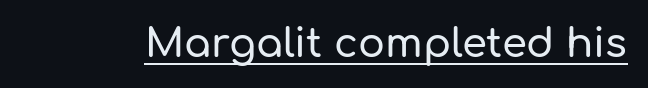
The glyphs are accompanied by a horizontal stroke just below them. When letters stand straight like this, we call the style roman or upright. A typesetter would call this proportional, since set widths differ per character. A typesetter would call this zero additional tracking.
